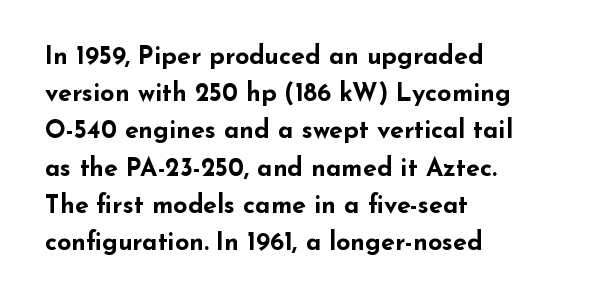
Italic: no, the glyphs are upright roman. Weight: bold. A typesetter would call this zero additional tracking. Does the copy run flush right? No — it runs flush left. In terms of leading, this rendering sits right in the middle. Quick note: underline off.
